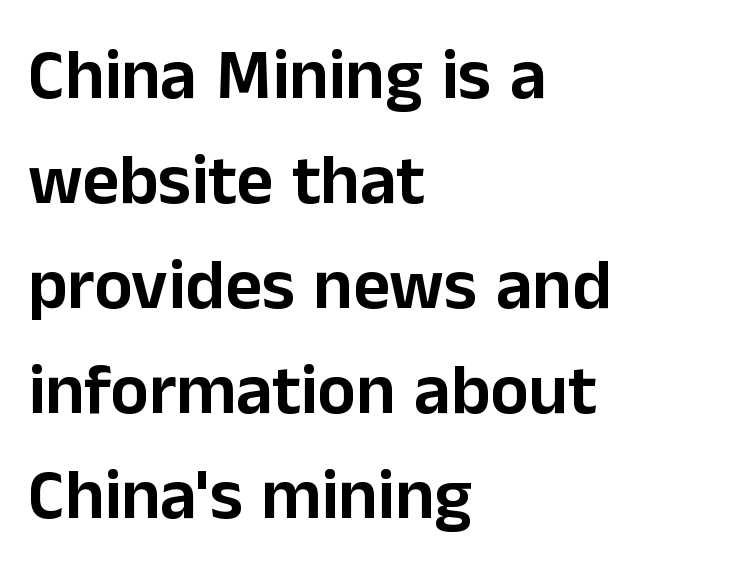
The font's upright variant was chosen for this text. You could not count columns in this text — the font is proportionally spaced. This block has exactly the height ordinary leading produces. Regarding serifs, this sample does without them. You could call the tracking neutral — neither tight nor loose. Layout note: lines flush left.
